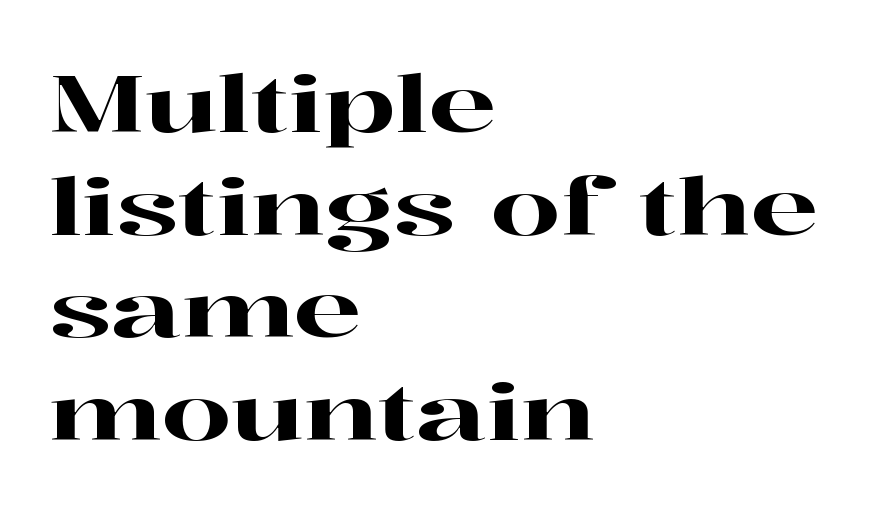
A serif font was chosen for this passage. Compared with typical paragraphs, the rows here are spaced about the same. The lettering holds an erect, upright posture throughout. Glyph-to-glyph distance matches everyday printed text. Typeset ragged right — the left edge is the straight one. The face used here is proportionally spaced, like ordinary book or web type.
